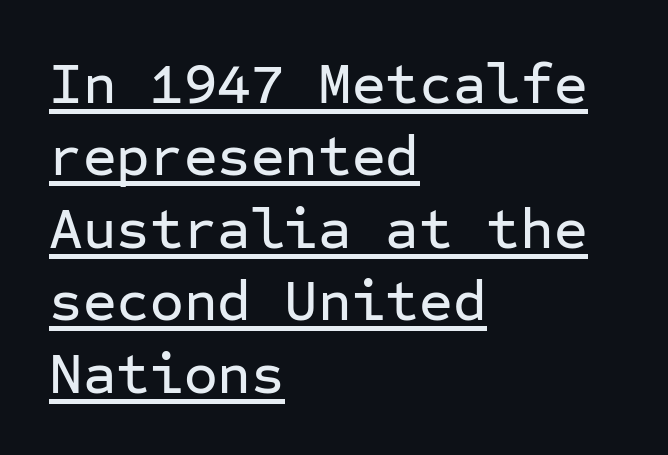
The image shows 58 px sans-serif type, upright, monospaced; set left-aligned, normal line spacing (1.25x), normal letter spacing, underlined; low stroke contrast and a medium x-height.
